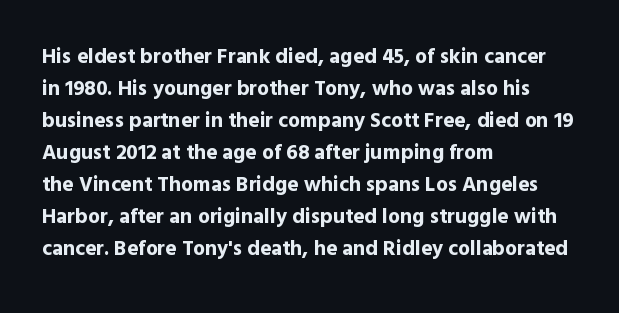
The type sits square on the baseline with zero lean. Summary of weight: heavy, a full bold. Interline gaps are of average width in this sample. The type is set solid horizontally, with unmodified tracking. Underline: absent.
